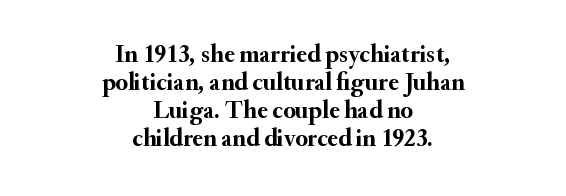
{"italic": "no", "bold": "yes", "underline": "no", "align": "center", "line_spacing": "tight", "line_spacing_ratio": 1.12, "letter_spacing": "normal", "letter_spacing_em": 0.0, "glyph_px": 25}
